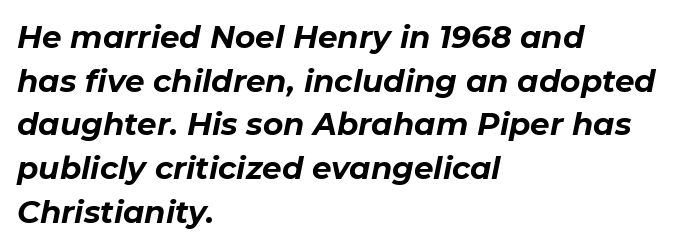
The image shows 31 px bold type, italic (leaning right); set left-aligned, normal line spacing (1.41x), normal letter spacing, not underlined; low stroke contrast and a medium x-height.
